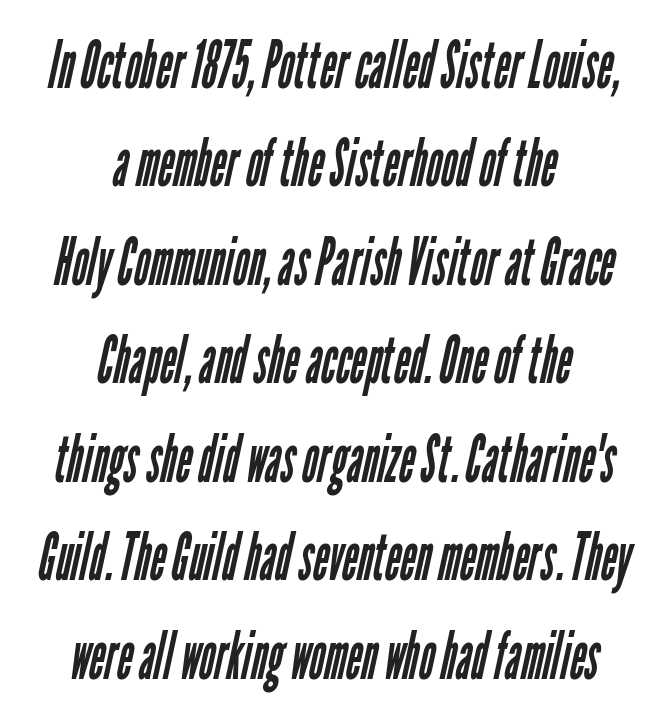
The image shows 67 px regular-weight, condensed sans-serif type; set centered, normal line spacing (1.47x), normal letter spacing, not underlined; low stroke contrast and a medium x-height.
